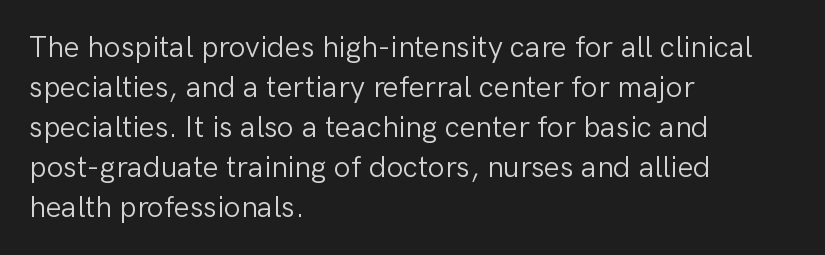
Descenders hang freely into open space. Is there any slant? The stems are plumb. A student would call this left alignment; a typographer would say flush left, rag right. The passage shown is typed in a proportional face where columns would drift. The designer left line spacing at the default.
